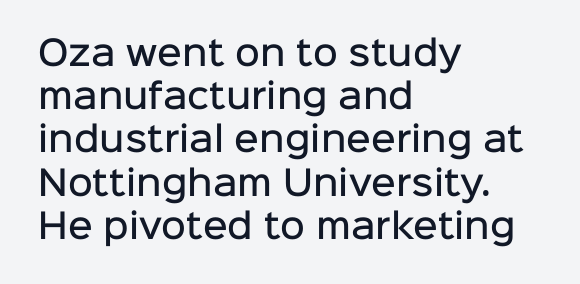
Q: Is the text bold? A: Semi-bold.
Q: Is the text italic (slanted)? A: No, it is upright.
Q: Is the typeface a serif or a sans-serif typeface? A: Sans-serif.
Q: Is the text underlined? A: No.
Q: How is the paragraph aligned? A: Left-aligned.
Q: Is the spacing between letters normal or unusually wide? A: Normal.
Q: Is the spacing between lines tight, normal or loose? A: Normal.
Q: Width (condensed, normal, or wide)? A: Normal.
Q: Stroke contrast? A: Low.
Q: x-height? A: Medium.
Q: Monospaced? A: No.
